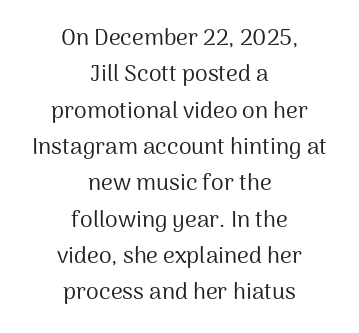
In terms of posture, this sample is upright. The space beneath each line is pristine and unruled. Compared with typical body copy, the letter spacing here is the same. Neither beginnings nor endings align; midpoints do. Normally led — the rows are evenly, conventionally spaced. The font sits on the lighter half of the weight spectrum, regular included.
